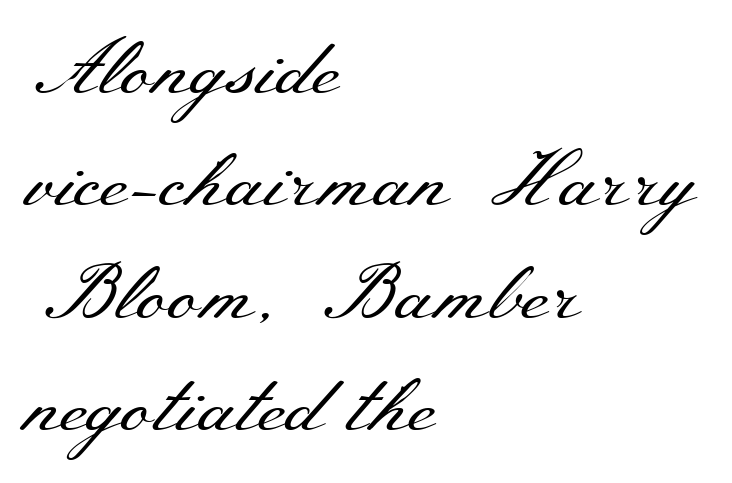
Bare-footed words on every line. The characters are drawn with everyday or finer stroke widths. The letterforms sit shoulder to shoulder at normal distance.
